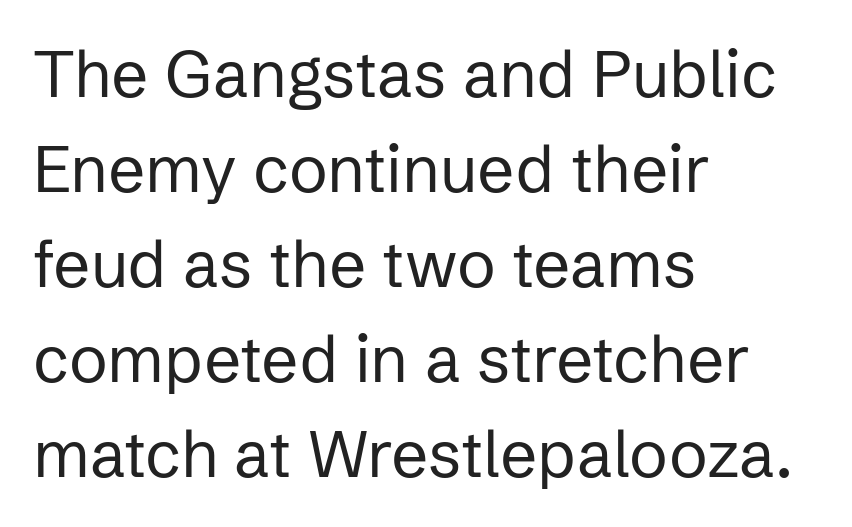
Q: Is the text bold? A: No.
Q: Is the text italic (slanted)? A: No, it is upright.
Q: Is the typeface a serif or a sans-serif typeface? A: Sans-serif.
Q: Is the text underlined? A: No.
Q: How is the paragraph aligned? A: Left-aligned.
Q: Is the spacing between letters normal or unusually wide? A: Normal.
Q: Is the spacing between lines tight, normal or loose? A: Normal.
Q: Width (condensed, normal, or wide)? A: Normal.
Q: Stroke contrast? A: Low.
Q: x-height? A: Medium.
Q: Monospaced? A: No.
